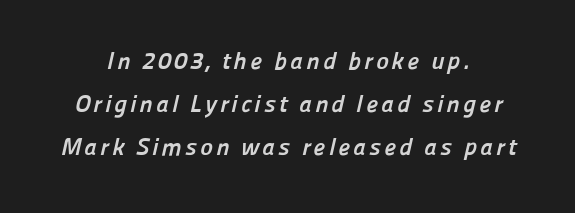
The image shows 24 px bold type; set centered, line spacing 1.8x, not underlined.
